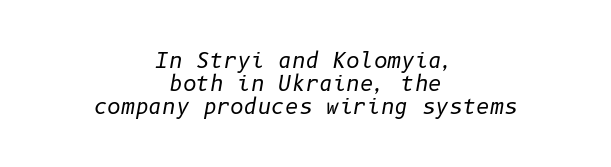
{"italic": "yes", "lean": "right", "slant_degrees": 10, "bold": "no", "underline": "no", "align": "center", "line_spacing": "tight", "line_spacing_ratio": 1.09, "letter_spacing": "normal", "letter_spacing_em": 0.0, "glyph_px": 21}
